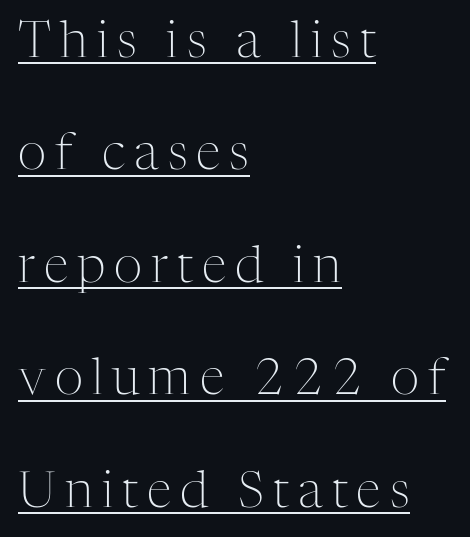
Q: Is the text bold? A: No.
Q: Is the text italic (slanted)? A: No, it is upright.
Q: Is the typeface a serif or a sans-serif typeface? A: Serif.
Q: Is the text underlined? A: Yes.
Q: How is the paragraph aligned? A: Left-aligned.
Q: Is the spacing between lines tight, normal or loose? A: Loose.
Q: Width (condensed, normal, or wide)? A: Normal.
Q: Stroke contrast? A: Medium.
Q: x-height? A: Medium.
Q: Monospaced? A: No.
